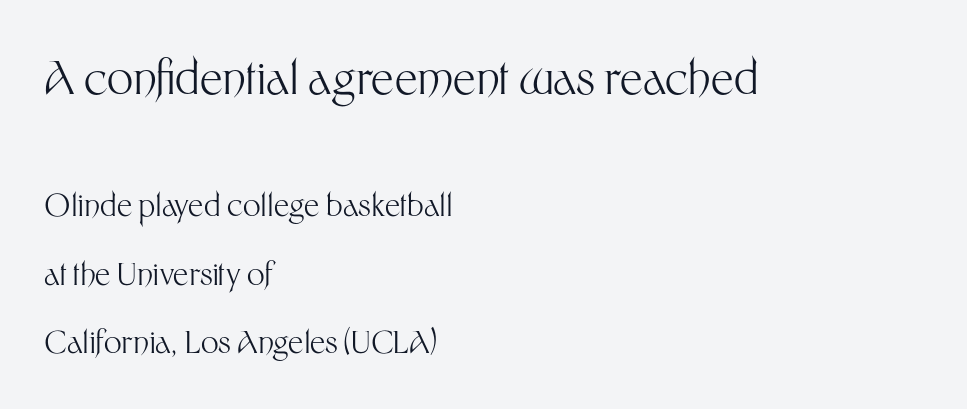
You could call the tracking neutral — neither tight nor loose. The passage shown is typeset with a sans-serif family. Spacing verdict: proportional, widths tailored to each character. Honestly, the rows look like they've been pulled way apart.
